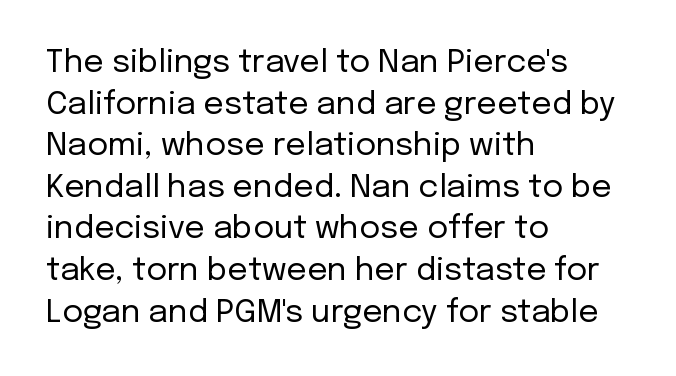
Q: Is the text bold? A: No.
Q: Is the text italic (slanted)? A: No, it is upright.
Q: Is the typeface a serif or a sans-serif typeface? A: Sans-serif.
Q: Is the text underlined? A: No.
Q: How is the paragraph aligned? A: Left-aligned.
Q: Is the spacing between letters normal or unusually wide? A: Normal.
Q: Is the spacing between lines tight, normal or loose? A: Normal.
Q: Width (condensed, normal, or wide)? A: Normal.
Q: Stroke contrast? A: Low.
Q: x-height? A: Medium.
Q: Monospaced? A: No.
